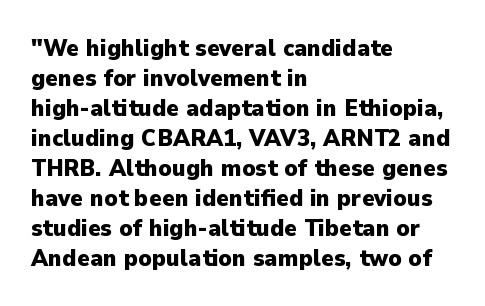
The image shows 24 px bold type, upright; set left-aligned, normal line spacing (1.25x), normal letter spacing, not underlined.
